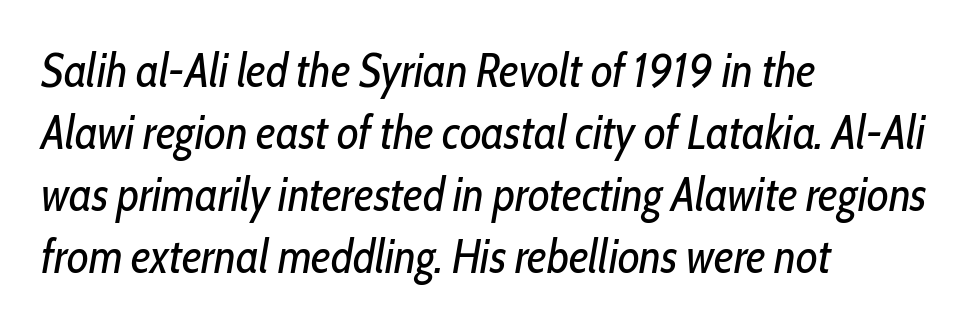
Q: Is the text bold? A: No.
Q: Is the text italic (slanted)? A: Yes, it leans right by about 10 degrees.
Q: Is the text underlined? A: No.
Q: How is the paragraph aligned? A: Left-aligned.
Q: Is the spacing between letters normal or unusually wide? A: Normal.
Q: Is the spacing between lines tight, normal or loose? A: Normal.
Q: Width (condensed, normal, or wide)? A: Condensed.
Q: Stroke contrast? A: Low.
Q: x-height? A: Medium.
Q: Monospaced? A: No.
